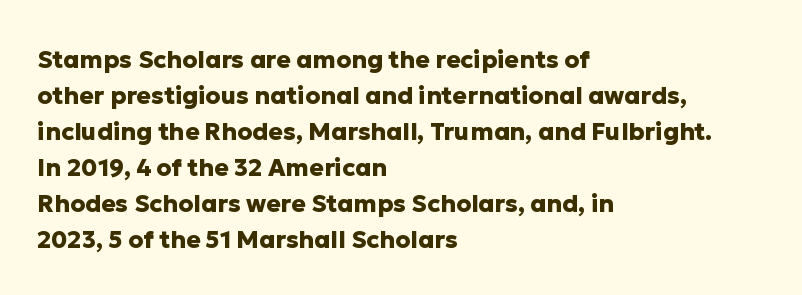
{"italic": "no", "bold": "yes", "underline": "no", "align": "left", "line_spacing": "normal", "line_spacing_ratio": 1.5, "letter_spacing": "normal", "letter_spacing_em": 0.0, "glyph_px": 24}
